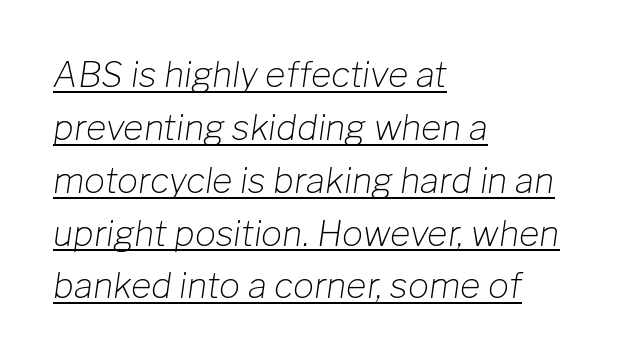
The image shows 35 px light type, italic (leaning right); set left-aligned, normal line spacing (1.51x), normal letter spacing, underlined; low stroke contrast and a medium x-height.
